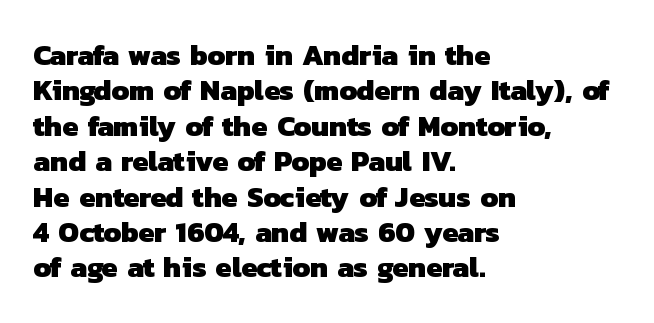
The image shows 29 px heavy sans-serif type; set left-aligned, line spacing 1.22x, normal letter spacing, not underlined; low stroke contrast and a medium x-height.
